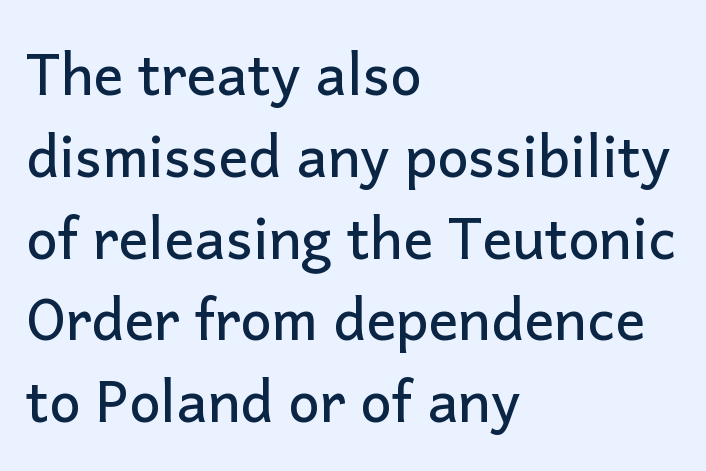
The image shows 56 px sans-serif type, upright; set left-aligned, normal line spacing (1.46x), normal letter spacing, not underlined; low stroke contrast and a medium x-height.
